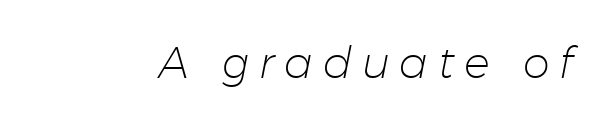
What stands out about the letter spacing? Its width — letters are far apart. Caption: face not bold, strokes unweighted. A typesetter would call this proportional, since set widths differ per character. Only glyphs here, with clear space below each row. Rendered with sloped, italic letterforms.
